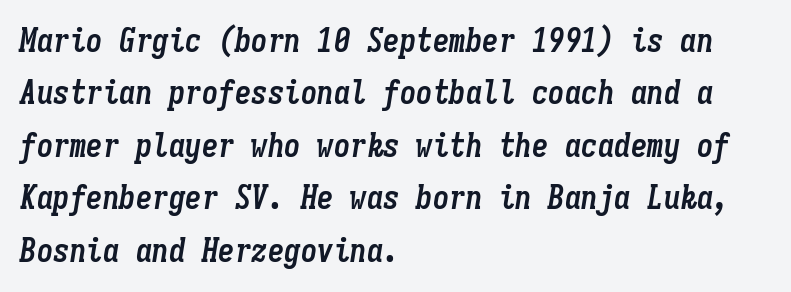
Q: Is the text bold? A: Yes.
Q: Is the text italic (slanted)? A: Yes, it leans right by about 9 degrees.
Q: Is the text underlined? A: No.
Q: How is the paragraph aligned? A: Left-aligned.
Q: Is the spacing between letters normal or unusually wide? A: Normal.
Q: Is the spacing between lines tight, normal or loose? A: Normal.
Q: Width (condensed, normal, or wide)? A: Condensed.
Q: Stroke contrast? A: Low.
Q: x-height? A: Medium.
Q: Monospaced? A: Yes.
